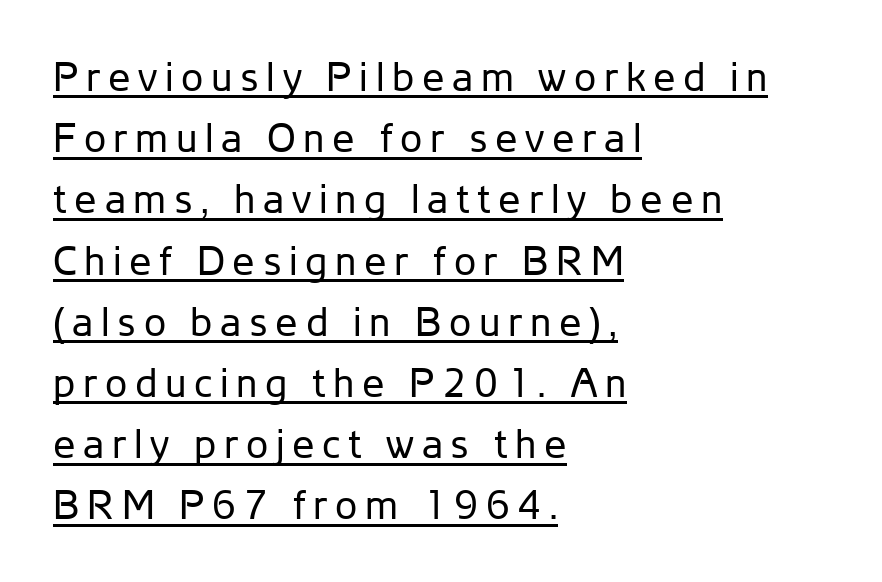
Is there any slant? The stems are plumb. The rendering shows plain stroke endings on the letterforms — a sans-serif design. A student would call this left alignment; a typographer would say flush left, rag right. The letterforms sit at book weight or below. If you measured baseline to baseline, you'd find a middling distance.
